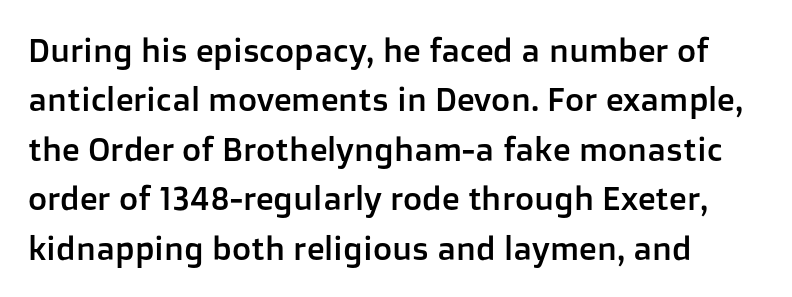
Q: Is the text italic (slanted)? A: No, it is upright.
Q: Is the typeface a serif or a sans-serif typeface? A: Sans-serif.
Q: Is the text underlined? A: No.
Q: Is the spacing between letters normal or unusually wide? A: Normal.
Q: Is the spacing between lines tight, normal or loose? A: Normal.
Q: Width (condensed, normal, or wide)? A: Normal.
Q: Stroke contrast? A: Low.
Q: x-height? A: Medium.
Q: Monospaced? A: No.
